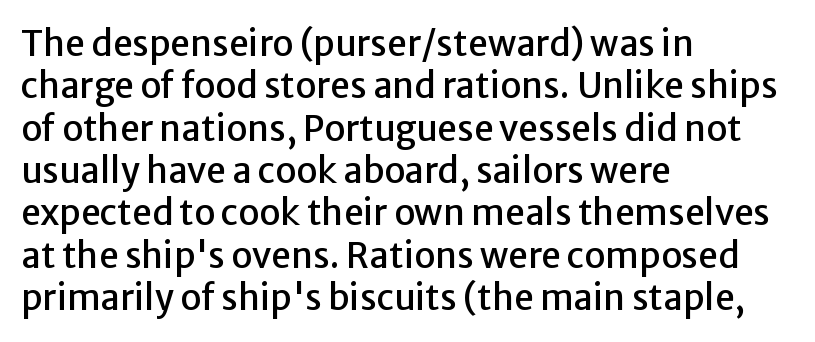
{"serif": "no", "italic": "no", "width": "normal", "stroke_contrast": "low", "x_height": "medium", "monospaced": "no", "underline": "no", "align": "left", "line_spacing_ratio": 1.21, "letter_spacing": "normal", "letter_spacing_em": 0.0, "glyph_px": 35}
